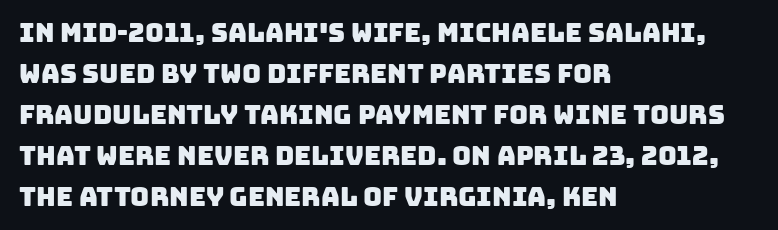
Q: Is the text underlined? A: No.
Q: How is the paragraph aligned? A: Left-aligned.
Q: Is the spacing between letters normal or unusually wide? A: Normal.
Q: Is the spacing between lines tight, normal or loose? A: Normal.
